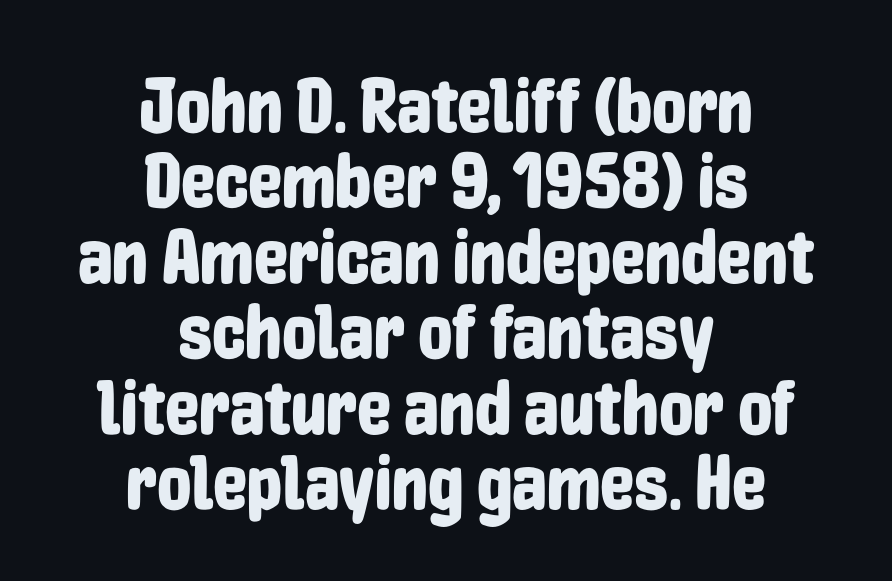
{"serif": "no", "italic": "no", "width": "condensed", "stroke_contrast": "low", "x_height": "medium", "monospaced": "no", "underline": "no", "align": "center", "line_spacing": "tight", "line_spacing_ratio": 0.98, "letter_spacing": "normal", "letter_spacing_em": 0.0, "glyph_px": 77}
